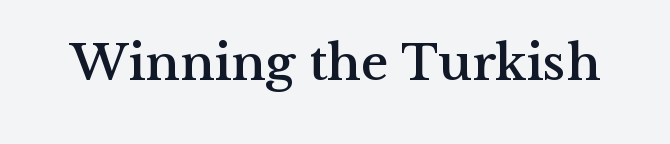
{"serif": "yes", "italic": "no", "width": "normal", "stroke_contrast": "medium", "x_height": "medium", "monospaced": "no", "underline": "no", "letter_spacing": "normal", "letter_spacing_em": 0.0, "glyph_px": 52}
